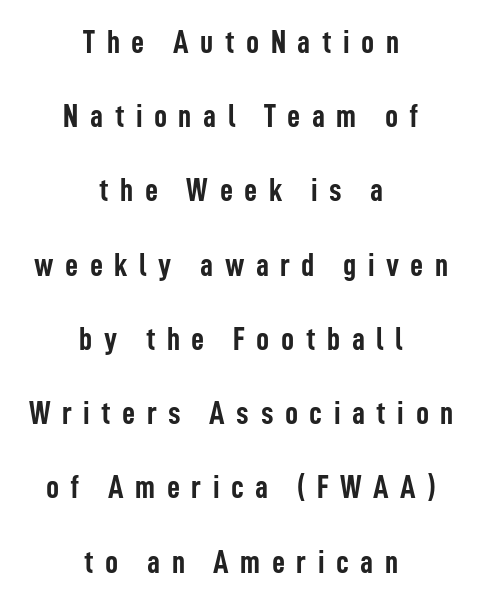
{"serif": "no", "italic": "no", "bold": "yes", "weight": "semibold", "width": "condensed", "stroke_contrast": "low", "x_height": "medium", "monospaced": "no", "underline": "no", "align": "center", "line_spacing": "loose", "line_spacing_ratio": 2.32, "letter_spacing": "wide", "letter_spacing_em": 0.36, "glyph_px": 32}
